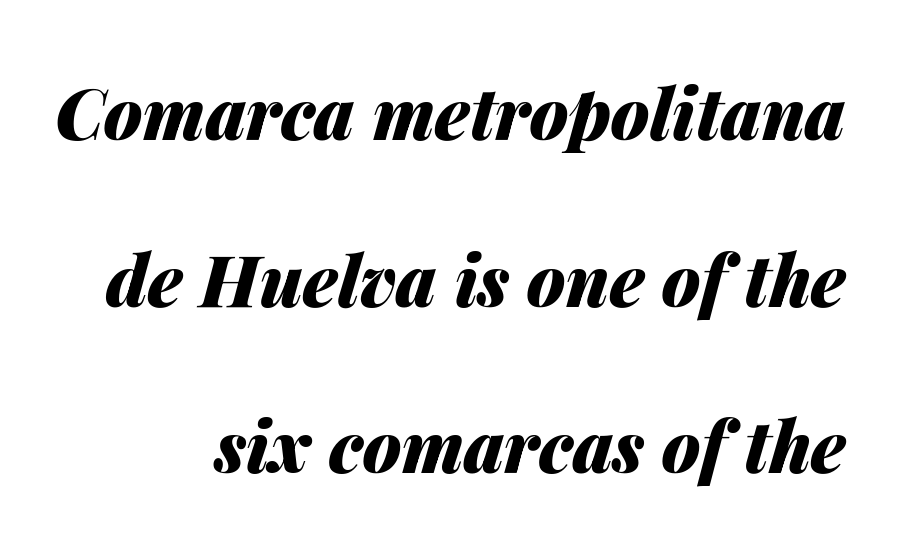
The image shows 70 px heavy type, italic (leaning right); set right-aligned, loose line spacing (2.38x), normal letter spacing, not underlined; medium stroke contrast and a medium x-height.
